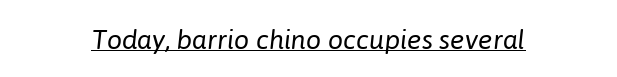
{"italic": "yes", "lean": "right", "slant_degrees": 6, "bold": "no", "underline": "yes", "letter_spacing": "normal", "letter_spacing_em": 0.0, "glyph_px": 27}
